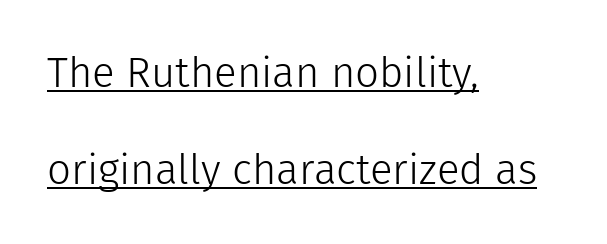
Q: Is the text bold? A: No.
Q: Is the text italic (slanted)? A: No, it is upright.
Q: Is the typeface a serif or a sans-serif typeface? A: Sans-serif.
Q: Is the text underlined? A: Yes.
Q: How is the paragraph aligned? A: Left-aligned.
Q: Is the spacing between letters normal or unusually wide? A: Normal.
Q: Is the spacing between lines tight, normal or loose? A: Loose.
Q: Width (condensed, normal, or wide)? A: Normal.
Q: Stroke contrast? A: Low.
Q: x-height? A: Medium.
Q: Monospaced? A: No.
